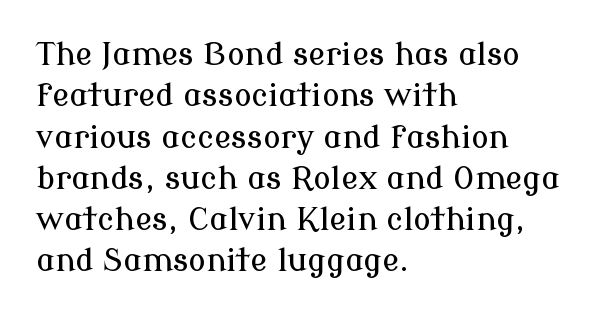
{"serif": "yes", "italic": "no", "width": "normal", "stroke_contrast": "low", "x_height": "medium", "monospaced": "no", "underline": "no", "align": "left", "line_spacing": "normal", "line_spacing_ratio": 1.29, "letter_spacing": "normal", "letter_spacing_em": 0.0, "glyph_px": 32}
